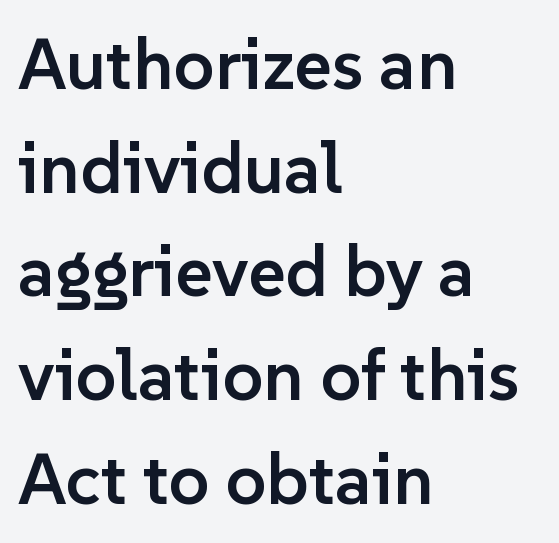
{"serif": "no", "italic": "no", "bold": "semi", "weight": "semibold", "width": "normal", "stroke_contrast": "low", "x_height": "medium", "monospaced": "no", "underline": "no", "align": "left", "line_spacing": "normal", "line_spacing_ratio": 1.44, "letter_spacing": "normal", "letter_spacing_em": 0.0, "glyph_px": 72}
